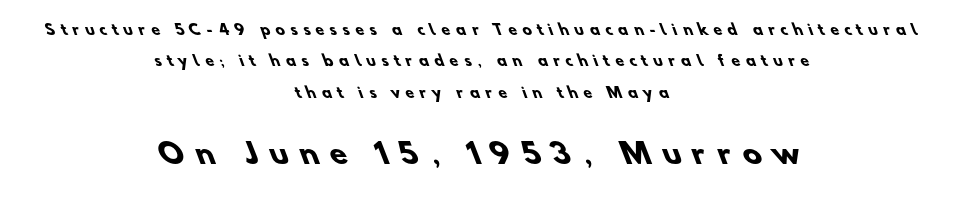
The image shows 28 px heavy sans-serif type; set centered, loose line spacing (2.24x), unusually wide letter spacing (+0.41 em), not underlined; the second (bottom) block is 2.0x larger; low stroke contrast and a small x-height.
